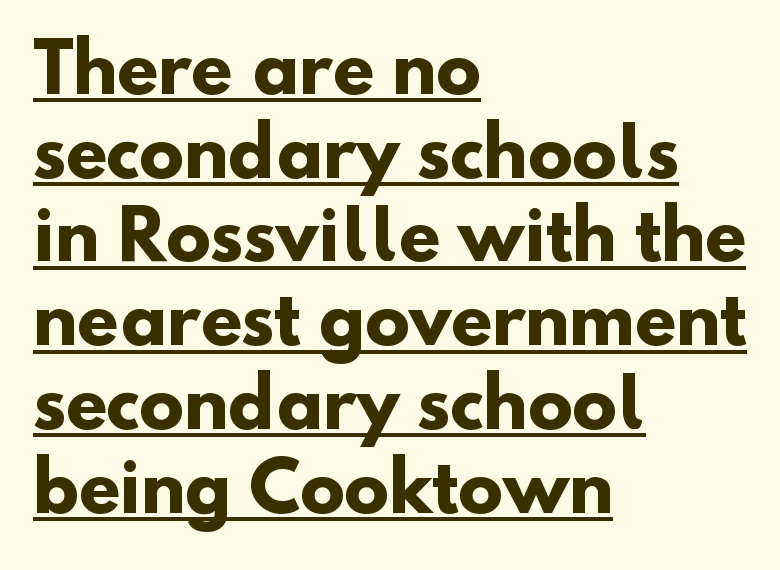
{"serif": "no", "bold": "yes", "weight": "heavy", "width": "normal", "stroke_contrast": "low", "x_height": "small", "monospaced": "no", "underline": "yes", "align": "left", "line_spacing": "normal", "line_spacing_ratio": 1.25, "letter_spacing": "normal", "letter_spacing_em": 0.0, "glyph_px": 67}
